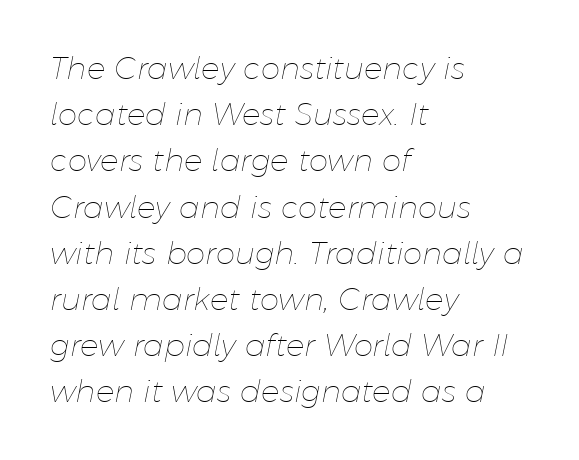
The rendering uses a moderate line-height, typical for paragraphs. This sample uses an oblique cut, with every glyph tilted off the vertical. Unmarked baselines from the first word to the last. This is not heavy type; no bold has been used.
